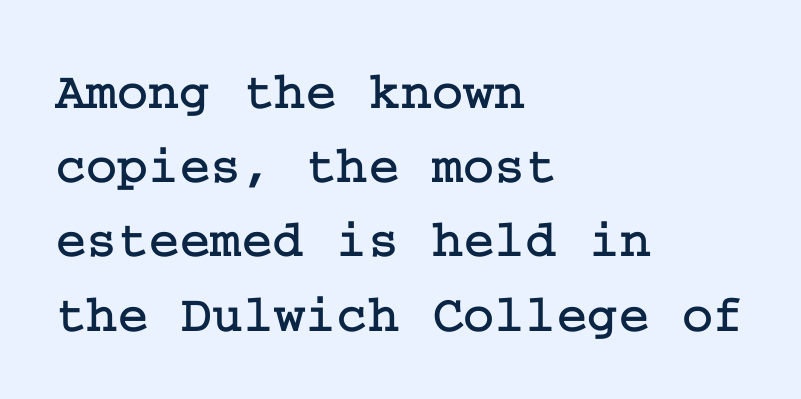
Q: Is the text italic (slanted)? A: No, it is upright.
Q: Is the typeface a serif or a sans-serif typeface? A: Serif.
Q: Is the text underlined? A: No.
Q: How is the paragraph aligned? A: Left-aligned.
Q: Is the spacing between letters normal or unusually wide? A: Normal.
Q: Is the spacing between lines tight, normal or loose? A: Normal.
Q: Width (condensed, normal, or wide)? A: Normal.
Q: Stroke contrast? A: Low.
Q: x-height? A: Medium.
